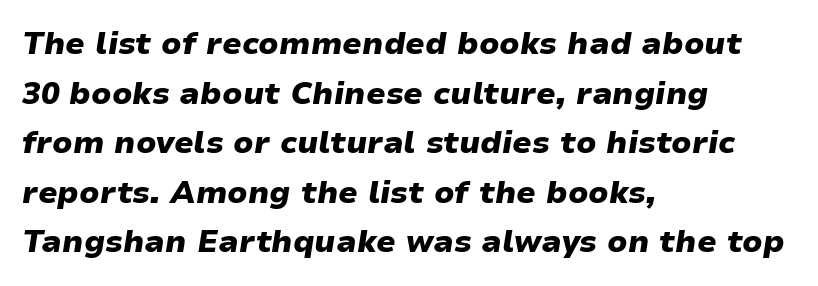
{"italic": "yes", "lean": "right", "slant_degrees": 9, "bold": "yes", "weight": "heavy", "width": "wide", "stroke_contrast": "low", "x_height": "medium", "monospaced": "no", "underline": "no", "align": "left", "line_spacing": "normal", "line_spacing_ratio": 1.6, "letter_spacing": "normal", "letter_spacing_em": 0.0, "glyph_px": 31}
